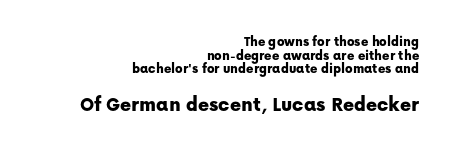
Bare-footed words on every line. Bigger letters appear in the bottom chunk; the top chunk is reduced. The passage shown has conventional tracking throughout. Is there much room between lines? No — they nearly touch. This sample uses an upright cut, with every glyph sitting square on the baseline.
